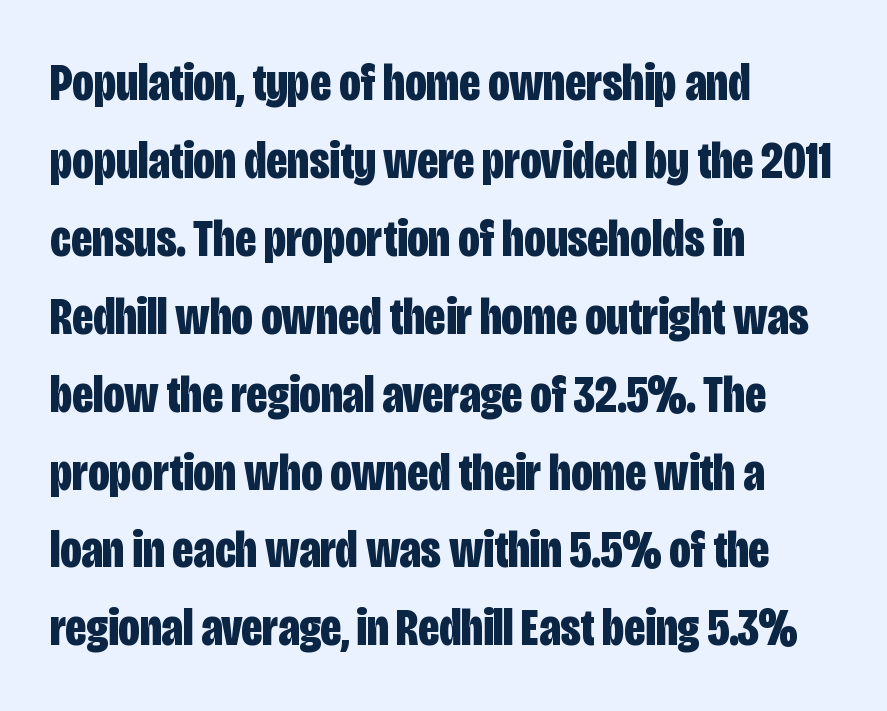
The image shows 53 px bold, condensed sans-serif type, upright; set left-aligned, normal line spacing (1.47x), normal letter spacing, not underlined; low stroke contrast and a large x-height.
